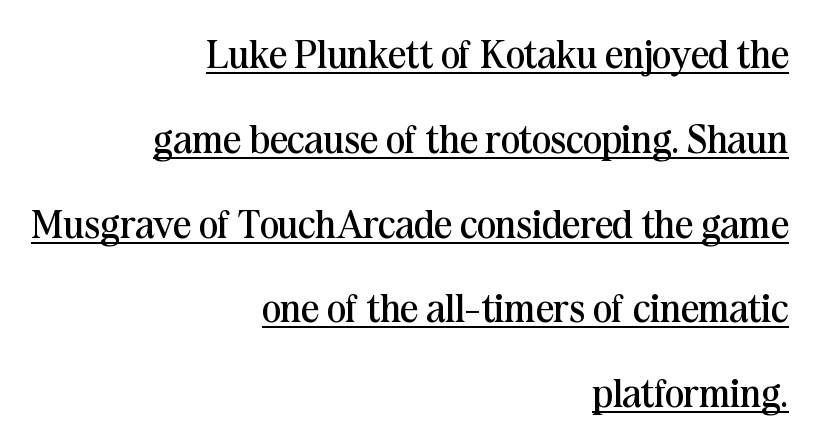
The image shows 40 px regular-weight serif type, upright; set right-aligned, loose line spacing (2.12x), normal letter spacing, underlined; medium stroke contrast and a medium x-height.
